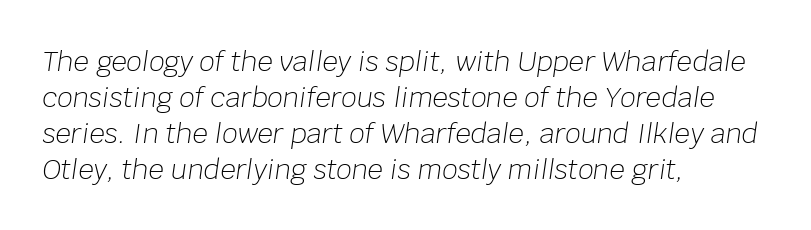
{"italic": "yes", "lean": "right", "slant_degrees": 8, "bold": "no", "underline": "no", "align": "left", "line_spacing": "normal", "line_spacing_ratio": 1.33, "letter_spacing": "normal", "letter_spacing_em": 0.0, "glyph_px": 27}
